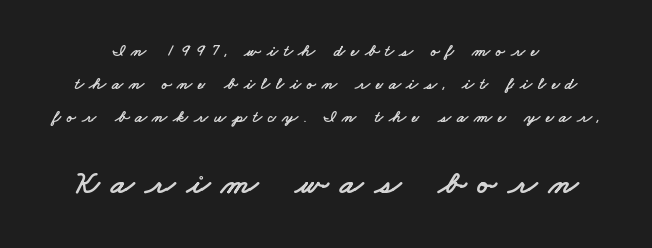
{"serif": "no", "width": "wide", "stroke_contrast": "low", "x_height": "small", "monospaced": "no", "underline": "no", "line_spacing": "loose", "line_spacing_ratio": 1.94, "letter_spacing": "wide", "letter_spacing_em": 0.34, "larger_block": "second", "size_ratio": 2.0, "glyph_px": 34}
